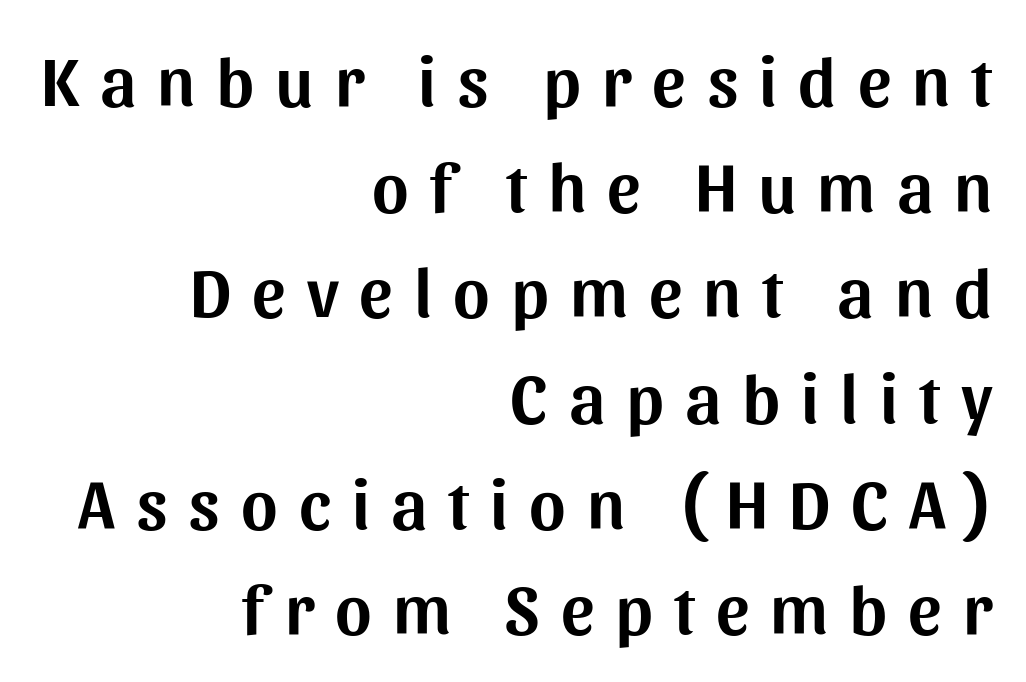
Q: Is the text italic (slanted)? A: No, it is upright.
Q: Is the typeface a serif or a sans-serif typeface? A: Sans-serif.
Q: Is the text underlined? A: No.
Q: How is the paragraph aligned? A: Right-aligned.
Q: Is the spacing between letters normal or unusually wide? A: Unusually wide.
Q: Is the spacing between lines tight, normal or loose? A: Normal.
Q: Width (condensed, normal, or wide)? A: Normal.
Q: Stroke contrast? A: Medium.
Q: x-height? A: Medium.
Q: Monospaced? A: No.
